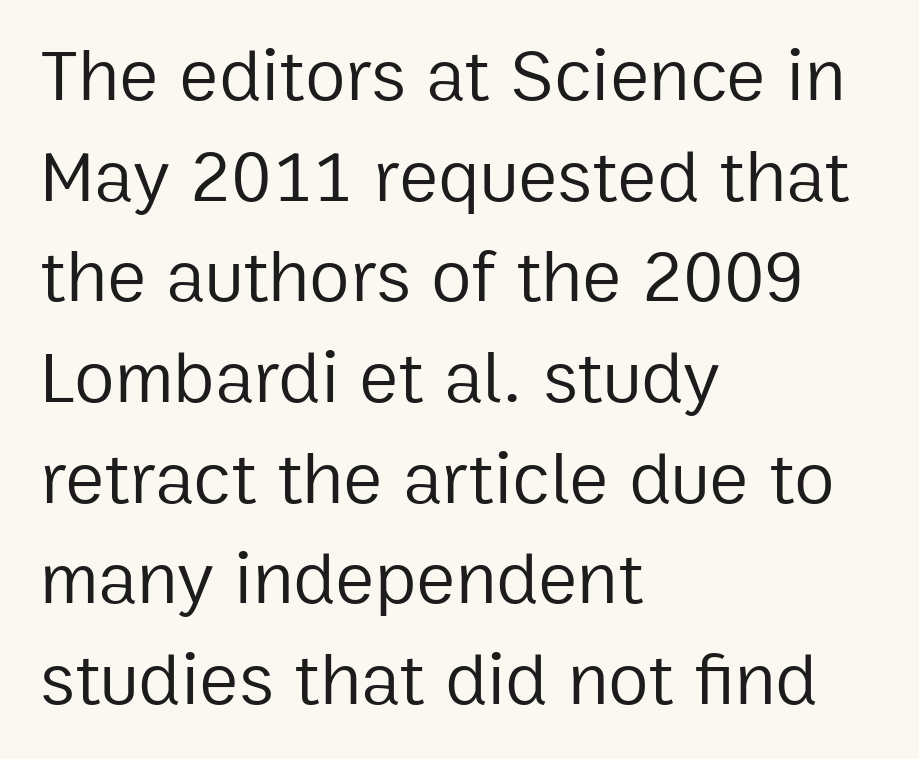
{"serif": "no", "italic": "no", "bold": "no", "weight": "regular", "width": "normal", "stroke_contrast": "low", "x_height": "medium", "monospaced": "no", "underline": "no", "align": "left", "line_spacing": "normal", "line_spacing_ratio": 1.36, "letter_spacing": "normal", "letter_spacing_em": 0.0, "glyph_px": 74}
